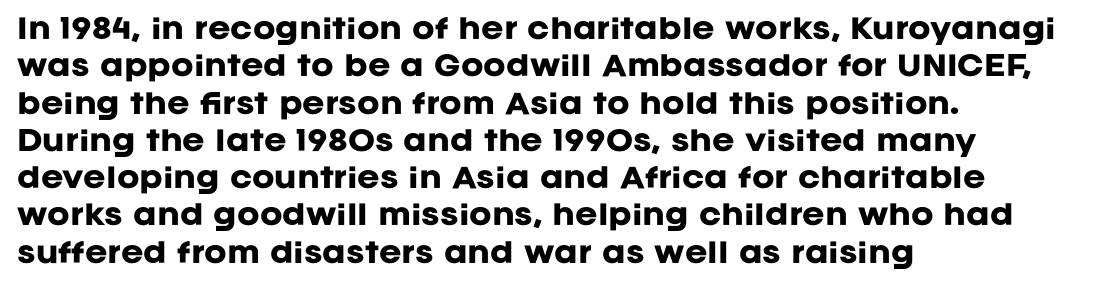
{"italic": "no", "bold": "yes", "underline": "no", "align": "left", "line_spacing": "normal", "line_spacing_ratio": 1.38, "letter_spacing": "normal", "letter_spacing_em": 0.0, "glyph_px": 27}
